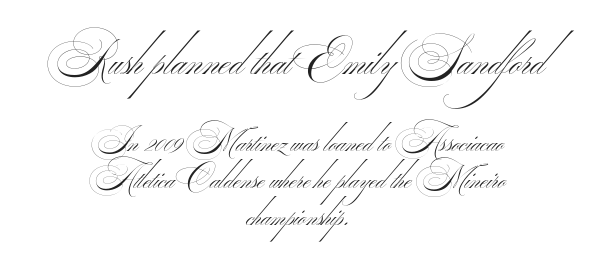
{"serif": "no", "bold": "no", "weight": "thin", "width": "wide", "stroke_contrast": "medium", "monospaced": "no", "underline": "no", "align": "center", "line_spacing_ratio": 1.17, "letter_spacing": "normal", "letter_spacing_em": 0.0, "larger_block": "first", "size_ratio": 1.5, "glyph_px": 48}
